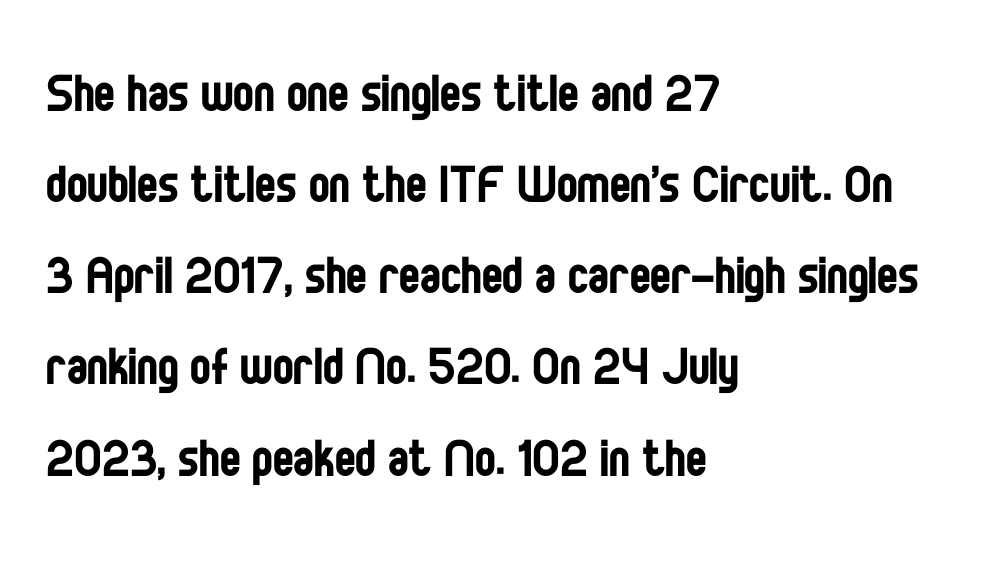
The image shows 62 px regular-weight, condensed sans-serif type, upright; set left-aligned, normal line spacing (1.47x), normal letter spacing, not underlined; low stroke contrast and a large x-height.
